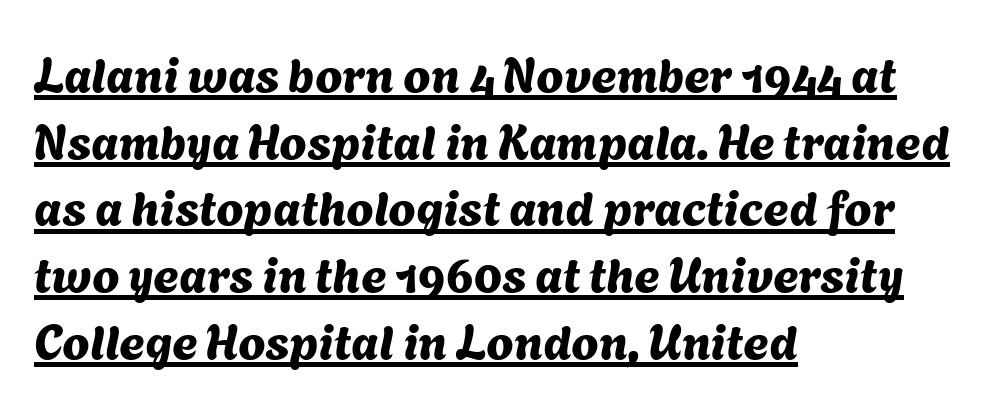
The image shows 49 px sans-serif type; set left-aligned, normal line spacing (1.36x), normal letter spacing, underlined; medium stroke contrast and a medium x-height.
